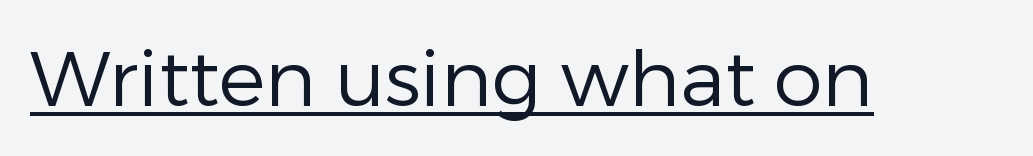
{"serif": "no", "italic": "no", "bold": "no", "weight": "regular", "width": "normal", "stroke_contrast": "low", "x_height": "medium", "monospaced": "no", "underline": "yes", "letter_spacing": "normal", "letter_spacing_em": 0.0, "glyph_px": 78}
